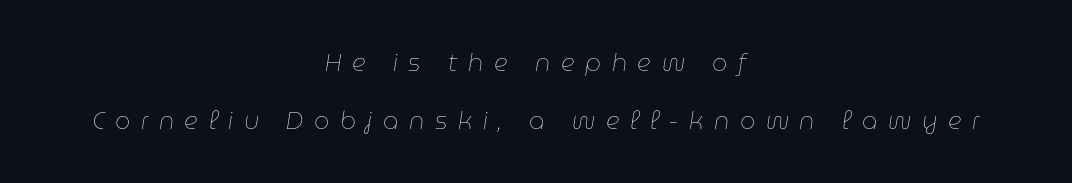
Would a proofreader flag this as italicized? Yes. The rendering uses a large line-height, opening up the rows. This sample uses expanded letter spacing, leaving extra air between glyphs. Reading down the block, each line starts at a different indent, mirrored at its end.
